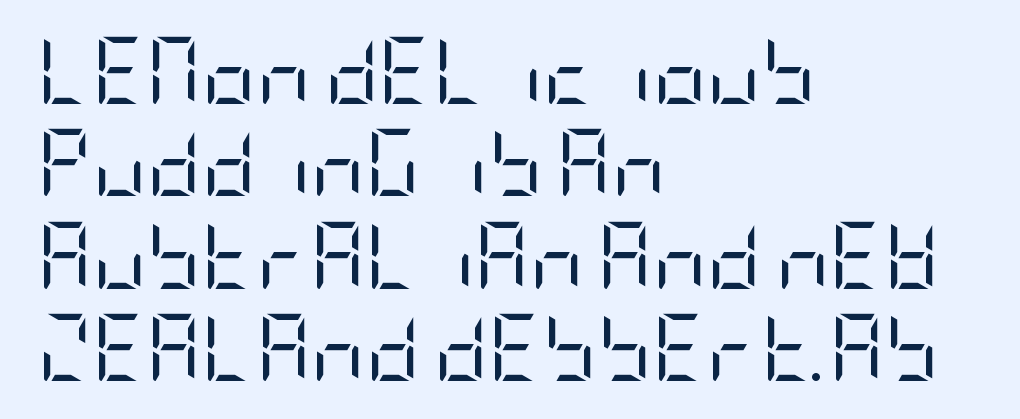
Notice how the passage keeps a crisp vertical edge on the left only. Compared with typical body copy, the letter spacing here is the same. Has an underline been added? It has not. These glyphs show unthickened strokes, regular width or finer. The letters stand upright; this is a roman face.
